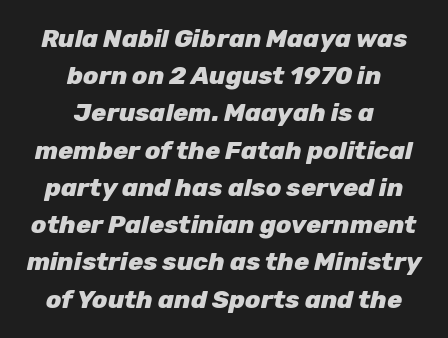
Q: Is the text bold? A: Yes.
Q: Is the text italic (slanted)? A: Yes, it leans right by about 12 degrees.
Q: Is the text underlined? A: No.
Q: How is the paragraph aligned? A: Centered.
Q: Is the spacing between letters normal or unusually wide? A: Normal.
Q: Is the spacing between lines tight, normal or loose? A: Normal.
